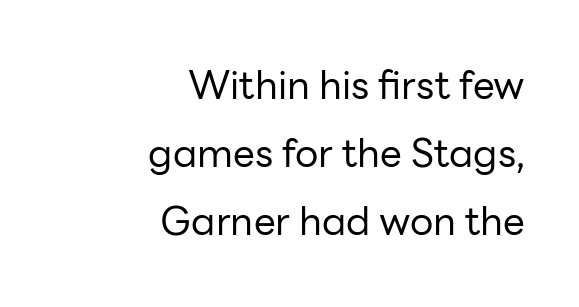
Q: Is the text bold? A: No.
Q: Is the text italic (slanted)? A: No, it is upright.
Q: Is the typeface a serif or a sans-serif typeface? A: Sans-serif.
Q: Is the text underlined? A: No.
Q: How is the paragraph aligned? A: Right-aligned.
Q: Is the spacing between letters normal or unusually wide? A: Normal.
Q: Width (condensed, normal, or wide)? A: Normal.
Q: Stroke contrast? A: Low.
Q: x-height? A: Medium.
Q: Monospaced? A: No.
